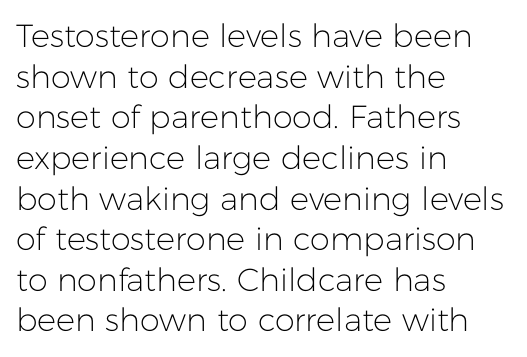
{"serif": "no", "italic": "no", "bold": "no", "weight": "light", "width": "normal", "stroke_contrast": "low", "x_height": "medium", "monospaced": "no", "underline": "no", "align": "left", "line_spacing": "normal", "line_spacing_ratio": 1.27, "letter_spacing": "normal", "letter_spacing_em": 0.0, "glyph_px": 32}
